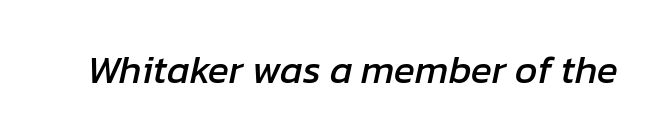
Q: Is the text italic (slanted)? A: Yes, it leans right by about 12 degrees.
Q: Is the text underlined? A: No.
Q: Is the spacing between letters normal or unusually wide? A: Normal.
Q: Width (condensed, normal, or wide)? A: Normal.
Q: Stroke contrast? A: Low.
Q: x-height? A: Medium.
Q: Monospaced? A: No.
